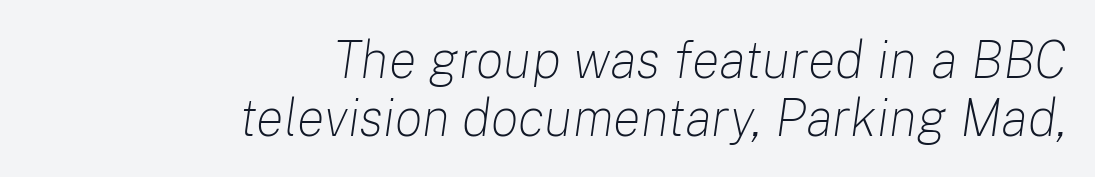
{"italic": "yes", "lean": "right", "slant_degrees": 8, "bold": "no", "weight": "light", "width": "normal", "stroke_contrast": "low", "x_height": "medium", "monospaced": "no", "underline": "no", "align": "right", "line_spacing": "tight", "line_spacing_ratio": 1.12, "letter_spacing": "normal", "letter_spacing_em": 0.0, "glyph_px": 52}
